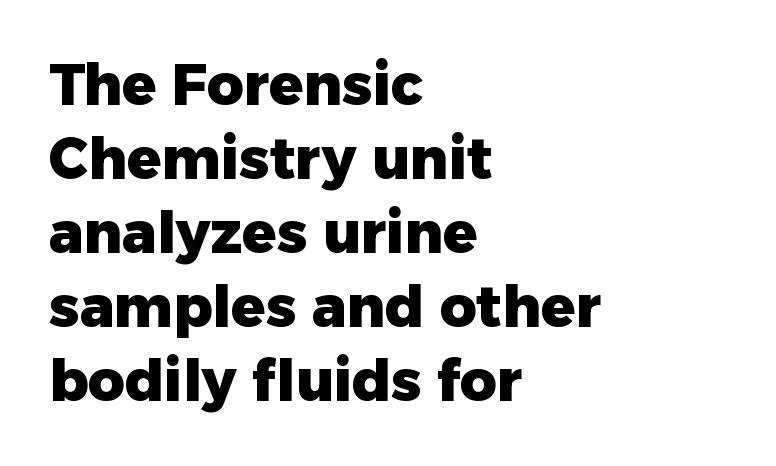
Q: Is the text bold? A: Yes.
Q: Is the text italic (slanted)? A: No, it is upright.
Q: Is the typeface a serif or a sans-serif typeface? A: Sans-serif.
Q: Is the text underlined? A: No.
Q: How is the paragraph aligned? A: Left-aligned.
Q: Is the spacing between letters normal or unusually wide? A: Normal.
Q: Is the spacing between lines tight, normal or loose? A: Normal.
Q: Width (condensed, normal, or wide)? A: Normal.
Q: Stroke contrast? A: Low.
Q: x-height? A: Medium.
Q: Monospaced? A: No.
